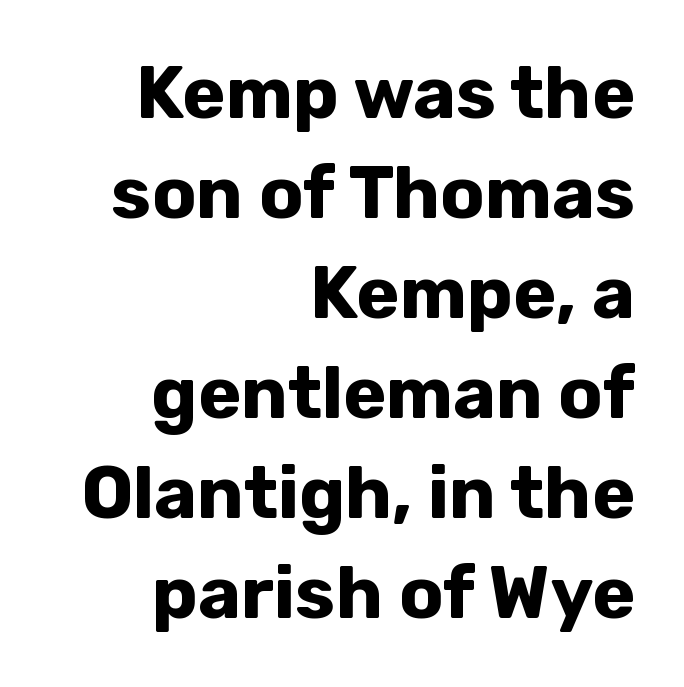
Q: Is the text bold? A: Yes.
Q: Is the text italic (slanted)? A: No, it is upright.
Q: Is the typeface a serif or a sans-serif typeface? A: Sans-serif.
Q: Is the text underlined? A: No.
Q: How is the paragraph aligned? A: Right-aligned.
Q: Is the spacing between letters normal or unusually wide? A: Normal.
Q: Is the spacing between lines tight, normal or loose? A: Normal.
Q: Width (condensed, normal, or wide)? A: Normal.
Q: Stroke contrast? A: Low.
Q: x-height? A: Medium.
Q: Monospaced? A: No.
